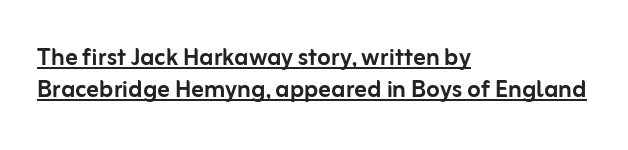
This is underlined copy, the kind a proofreader might mark for attention. The tracking reads as untouched default to a designer's eye. This block would grow much taller if given ordinary leading; it's compressed now. The axis of the letterforms is exactly vertical.
